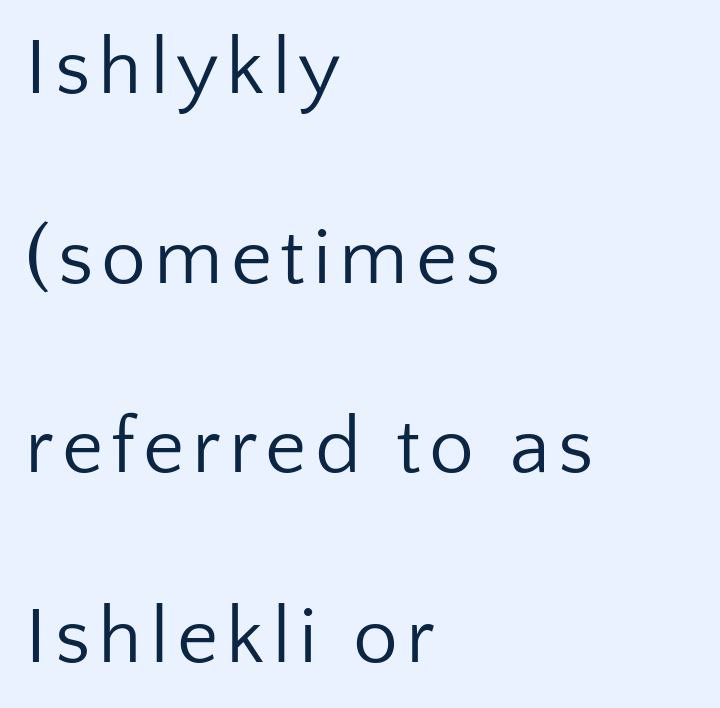
{"serif": "no", "italic": "no", "bold": "no", "weight": "regular", "width": "normal", "stroke_contrast": "low", "x_height": "medium", "monospaced": "no", "underline": "no", "align": "left", "line_spacing": "loose", "line_spacing_ratio": 2.37, "glyph_px": 80}
